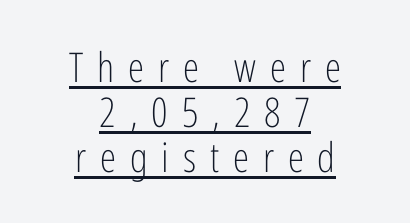
Q: Is the text bold? A: No.
Q: Is the text italic (slanted)? A: No, it is upright.
Q: Is the typeface a serif or a sans-serif typeface? A: Sans-serif.
Q: Is the text underlined? A: Yes.
Q: How is the paragraph aligned? A: Centered.
Q: Is the spacing between letters normal or unusually wide? A: Unusually wide.
Q: Is the spacing between lines tight, normal or loose? A: Tight.
Q: Width (condensed, normal, or wide)? A: Condensed.
Q: Stroke contrast? A: Low.
Q: x-height? A: Medium.
Q: Monospaced? A: No.
